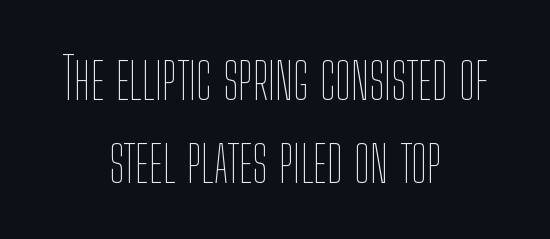
Q: Is the text bold? A: No.
Q: Is the text italic (slanted)? A: No, it is upright.
Q: Is the text underlined? A: No.
Q: How is the paragraph aligned? A: Centered.
Q: Is the spacing between letters normal or unusually wide? A: Normal.
Q: Is the spacing between lines tight, normal or loose? A: Normal.
Q: Width (condensed, normal, or wide)? A: Condensed.
Q: Stroke contrast? A: Low.
Q: x-height? A: Medium.
Q: Monospaced? A: No.
